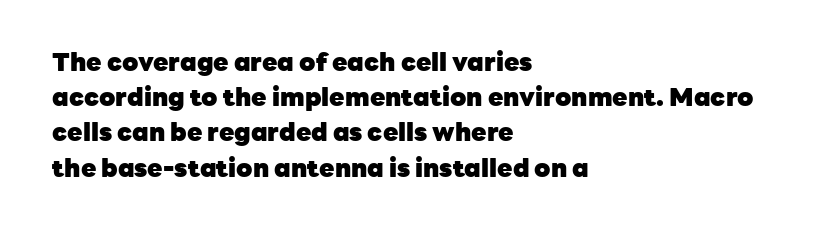
Here the glyphs are tracked normally, forming tight word shapes. Posture: upright roman. Plain, unruled lines of type. Leading matches the norm, producing a regular column.
